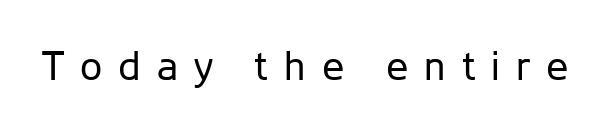
{"serif": "no", "italic": "no", "bold": "no", "weight": "regular", "width": "normal", "stroke_contrast": "low", "x_height": "medium", "monospaced": "no", "underline": "no", "letter_spacing": "wide", "letter_spacing_em": 0.4, "glyph_px": 40}
